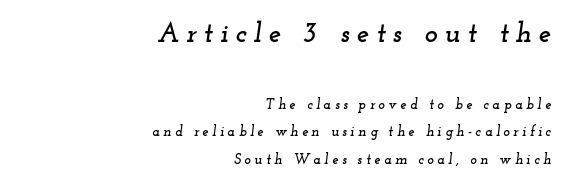
This sample is right-justified, so line beginnings fall wherever the words allow. This sample uses a serif face. A clean baseline with only descenders dipping below it. Slanted lettering throughout. Observe the wide spacing: letters keep a clear distance from each other.
